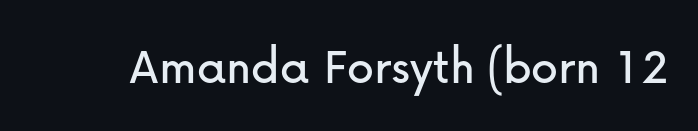
Check under the words: just untouched page. Observe the ordinary spacing: letters are neighbours, not strangers. The type family on display is of the sans-serif kind. Here the designer chose a conventional face with non-uniform glyph widths. The typography opts for an upright posture over an oblique one.
